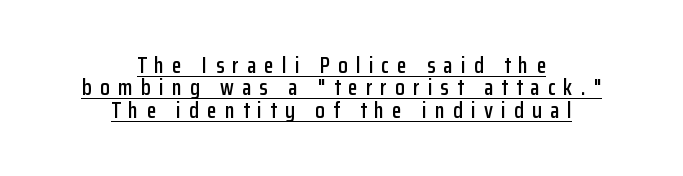
{"italic": "no", "underline": "yes", "align": "center", "line_spacing": "tight", "line_spacing_ratio": 1.02, "letter_spacing": "wide", "letter_spacing_em": 0.37, "glyph_px": 22}
